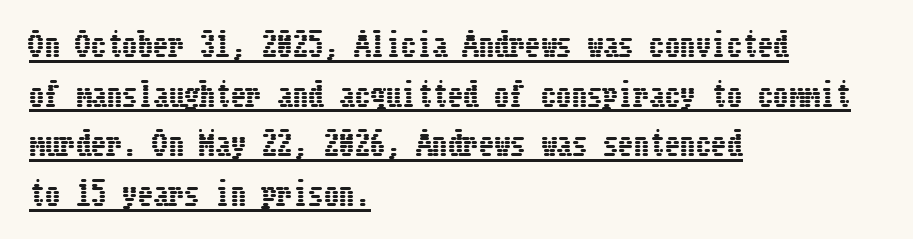
Q: Is the text italic (slanted)? A: No, it is upright.
Q: Is the text underlined? A: Yes.
Q: How is the paragraph aligned? A: Left-aligned.
Q: Is the spacing between letters normal or unusually wide? A: Normal.
Q: Is the spacing between lines tight, normal or loose? A: Normal.
Q: Width (condensed, normal, or wide)? A: Condensed.
Q: Stroke contrast? A: Low.
Q: x-height? A: Medium.
